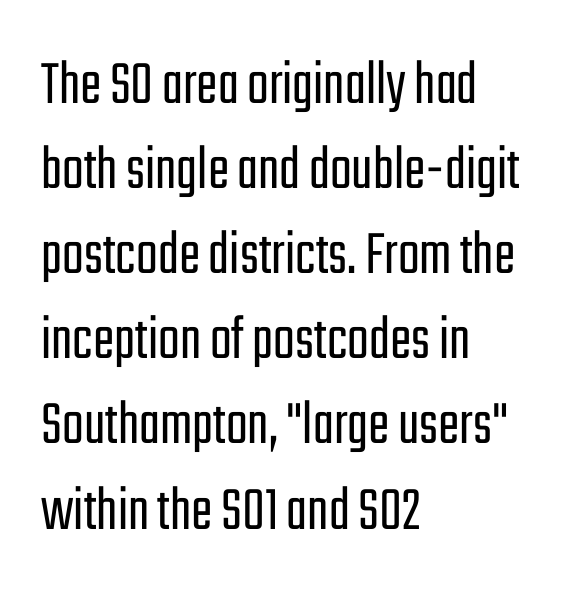
The image shows 64 px light, condensed sans-serif type, upright; set left-aligned, normal line spacing (1.33x), normal letter spacing, not underlined; low stroke contrast and a medium x-height.
